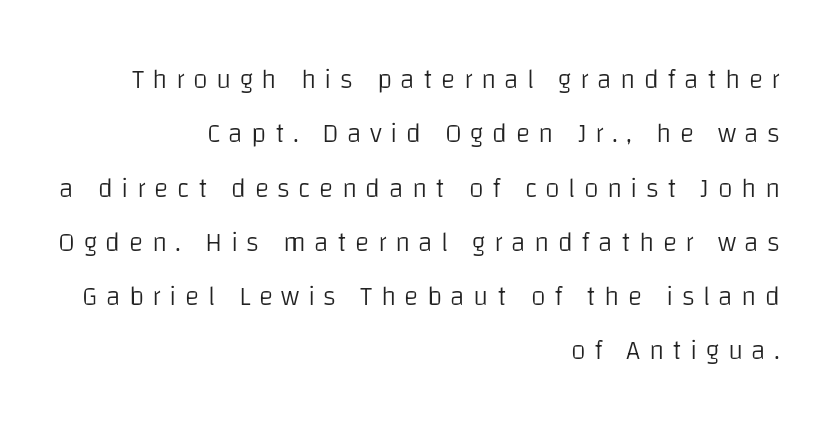
{"italic": "no", "bold": "no", "underline": "no", "align": "right", "line_spacing": "loose", "line_spacing_ratio": 2.01, "letter_spacing": "wide", "letter_spacing_em": 0.31, "glyph_px": 27}
